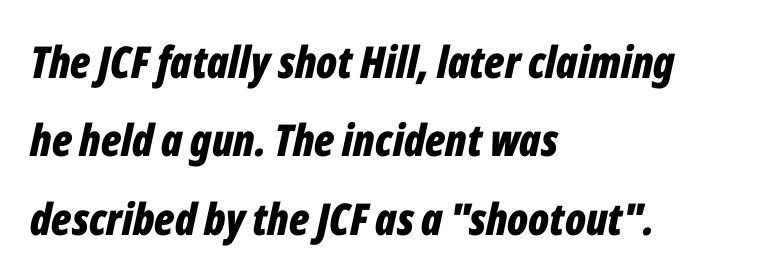
This sample uses plain, unmodified letter spacing. Nobody drew a line under any word here. Does the weight exceed regular? Yes, all the way to bold. Leftover space on each line is placed entirely after the last word. The letters advance in unequal steps, a hallmark of proportional type. When letters slant like this, we call the style italic.
